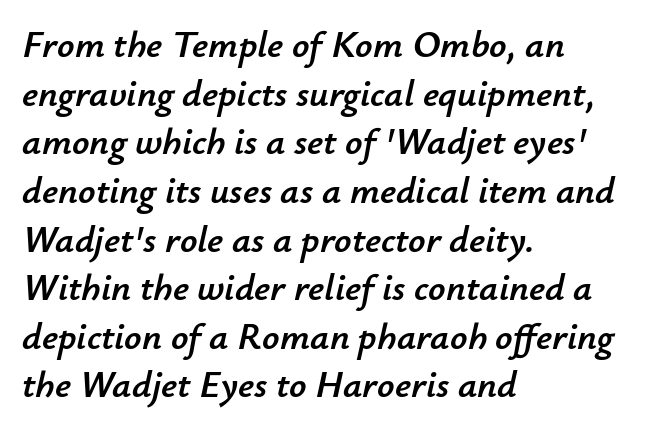
Think of a printed novel: that variable character pitch is what you see here. The letters are slanted; this is an italic face. Summary of vertical rhythm: regular, with standard interline spacing. A bare baseline throughout the passage.
